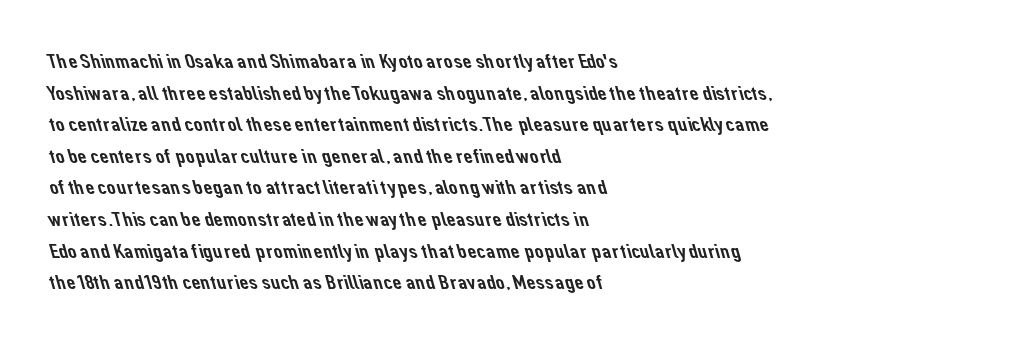
Q: Is the text underlined? A: No.
Q: How is the paragraph aligned? A: Left-aligned.
Q: Is the spacing between letters normal or unusually wide? A: Normal.
Q: Is the spacing between lines tight, normal or loose? A: Normal.
